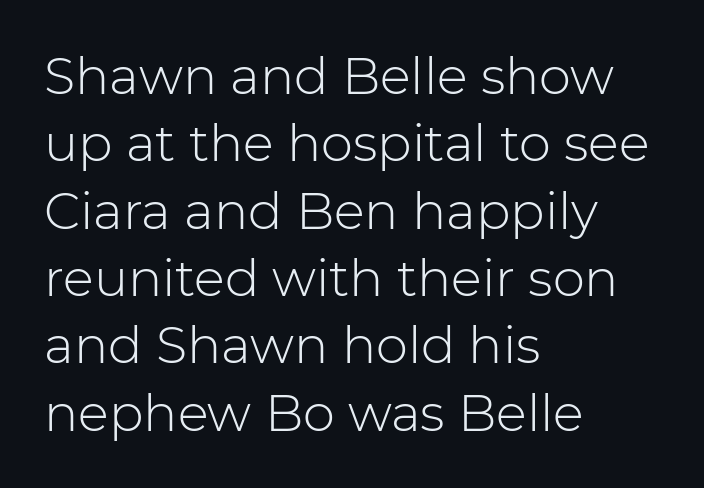
Q: Is the text bold? A: No.
Q: Is the text italic (slanted)? A: No, it is upright.
Q: Is the typeface a serif or a sans-serif typeface? A: Sans-serif.
Q: Is the text underlined? A: No.
Q: How is the paragraph aligned? A: Left-aligned.
Q: Is the spacing between letters normal or unusually wide? A: Normal.
Q: Is the spacing between lines tight, normal or loose? A: Normal.
Q: Width (condensed, normal, or wide)? A: Normal.
Q: Stroke contrast? A: Low.
Q: x-height? A: Medium.
Q: Monospaced? A: No.
